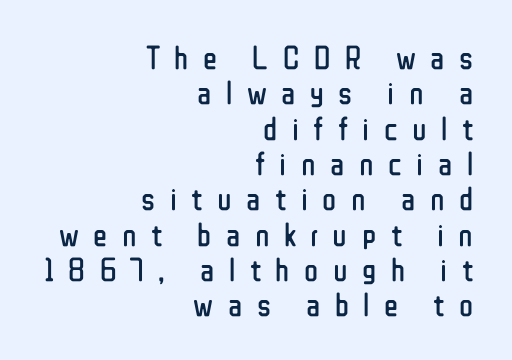
Which margin do the lines hug? The right one — the left edge is uneven. Nothing heavy about these letters — not bold at all. A typesetter would call this leading minimal, almost set solid. Bare-footed words on every line. Tracking value appears strongly positive — letters spread wide. Stroke terminals: plain, sans-serif.
